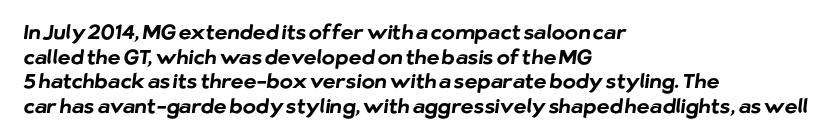
Q: Is the text bold? A: Yes.
Q: Is the text underlined? A: No.
Q: How is the paragraph aligned? A: Left-aligned.
Q: Is the spacing between letters normal or unusually wide? A: Normal.
